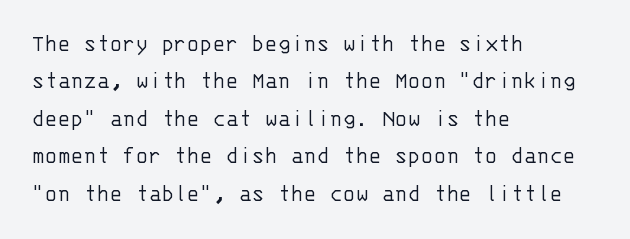
Evenly set lines give the paragraph a standard silhouette. Here the glyphs are tracked normally, forming tight word shapes. Rule under the text: the space is simply empty. Italic? Not at all — the glyphs are vertical. These glyphs show unthickened strokes, regular width or finer.
